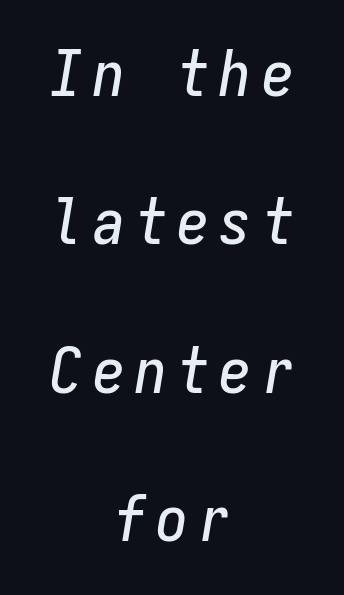
The image shows 64 px condensed type, italic (leaning right), monospaced; set centered, loose line spacing (2.32x), not underlined; low stroke contrast and a medium x-height.
